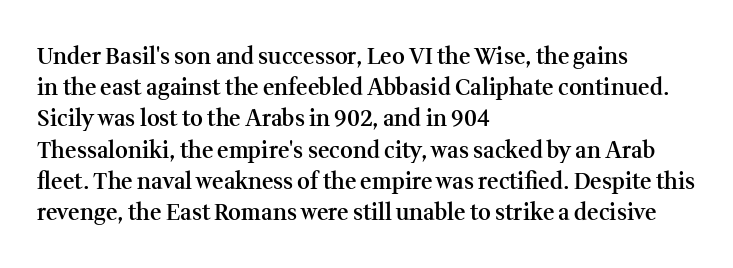
{"italic": "no", "bold": "semi", "underline": "no", "align": "left", "line_spacing": "normal", "line_spacing_ratio": 1.42, "letter_spacing": "normal", "letter_spacing_em": 0.0, "glyph_px": 22}
